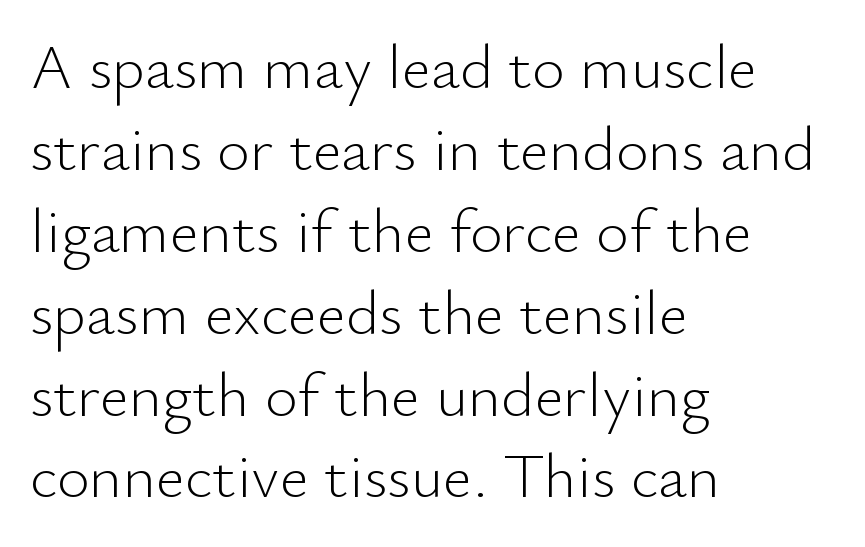
{"serif": "no", "italic": "no", "bold": "no", "weight": "light", "width": "normal", "stroke_contrast": "low", "x_height": "small", "monospaced": "no", "underline": "no", "align": "left", "line_spacing": "normal", "line_spacing_ratio": 1.3, "letter_spacing": "normal", "letter_spacing_em": 0.0, "glyph_px": 63}
